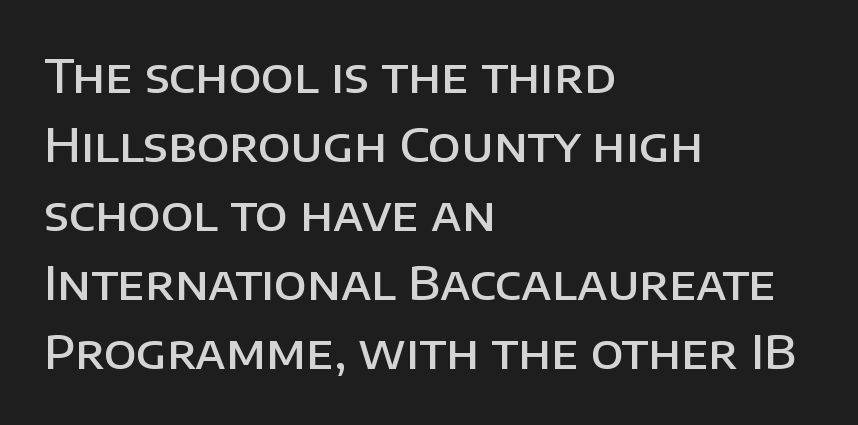
Q: Is the text bold? A: Semi-bold.
Q: Is the text italic (slanted)? A: No, it is upright.
Q: Is the typeface a serif or a sans-serif typeface? A: Sans-serif.
Q: Is the text underlined? A: No.
Q: How is the paragraph aligned? A: Left-aligned.
Q: Is the spacing between letters normal or unusually wide? A: Normal.
Q: Is the spacing between lines tight, normal or loose? A: Normal.
Q: Width (condensed, normal, or wide)? A: Normal.
Q: Stroke contrast? A: Low.
Q: x-height? A: Large.
Q: Monospaced? A: No.
